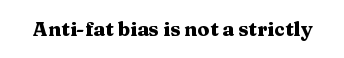
The rendering keeps characters at their native spacing. Underlining? Definitely not there. Nope, not italic — everything's standing straight. Set as a true bold cut, around the 700 mark.
